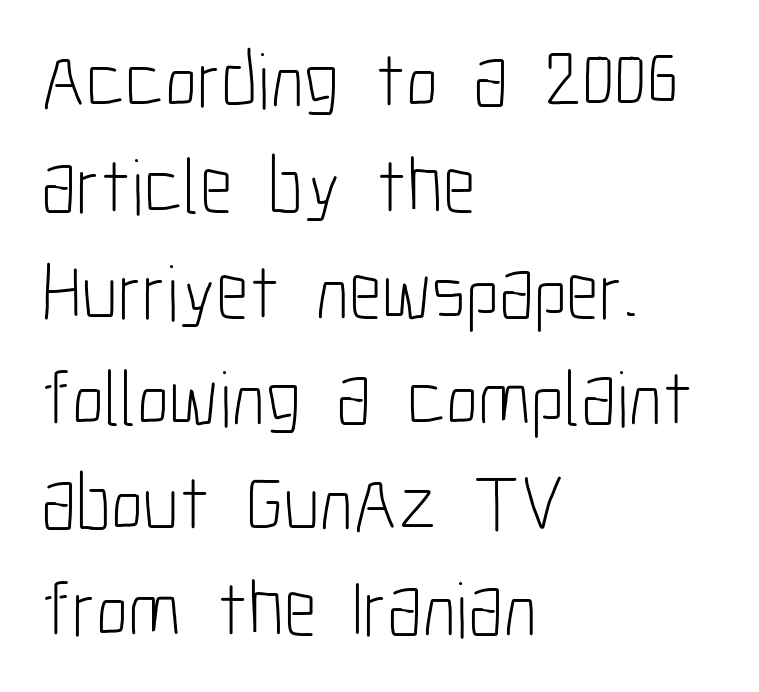
Q: Is the text bold? A: No.
Q: Is the text italic (slanted)? A: No, it is upright.
Q: Is the typeface a serif or a sans-serif typeface? A: Sans-serif.
Q: Is the text underlined? A: No.
Q: How is the paragraph aligned? A: Left-aligned.
Q: Is the spacing between letters normal or unusually wide? A: Normal.
Q: Is the spacing between lines tight, normal or loose? A: Normal.
Q: Width (condensed, normal, or wide)? A: Condensed.
Q: Stroke contrast? A: Low.
Q: x-height? A: Medium.
Q: Monospaced? A: No.
